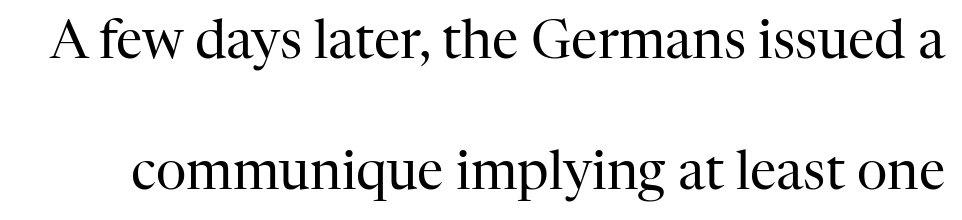
This sample uses an upright cut, with every glyph sitting square on the baseline. The rendering shows small feet on the letterforms — a serif design. Horizontal bands of white between lines are thick stripes. The font is comparable to plain body text, perhaps lighter.
